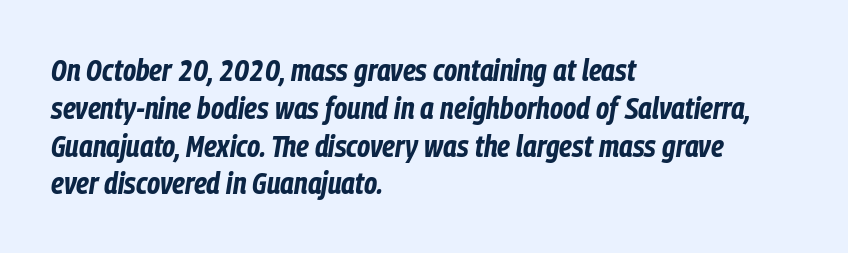
The axis of the letterforms is tilted away from vertical. All the whitespace from short lines collects on the right. Rows of type keep a routine distance in the vertical direction. This rendering leaves character spacing at its baseline value.
